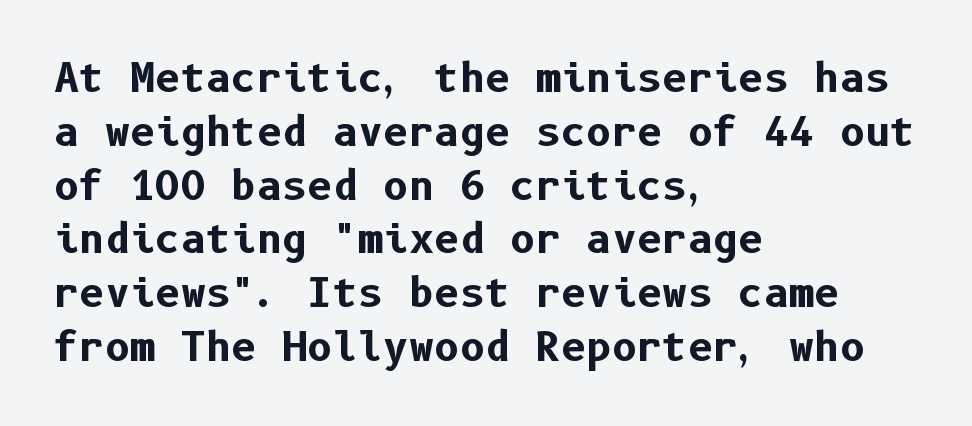
{"serif": "no", "italic": "no", "bold": "yes", "weight": "bold", "width": "normal", "stroke_contrast": "low", "x_height": "medium", "underline": "no", "align": "left", "line_spacing": "normal", "line_spacing_ratio": 1.38, "letter_spacing": "normal", "letter_spacing_em": 0.0, "glyph_px": 39}
